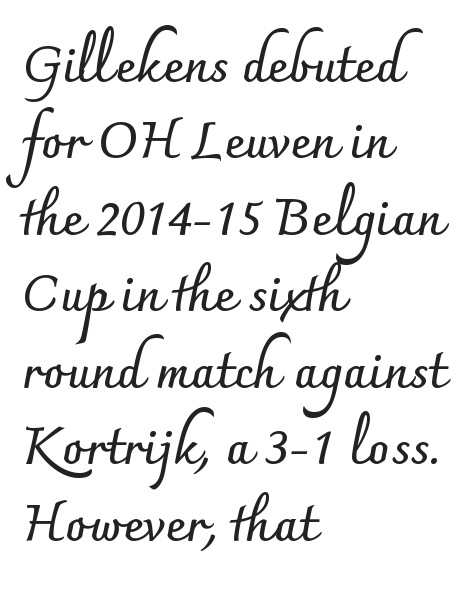
The image shows 50 px semibold sans-serif type; set left-aligned, normal line spacing (1.53x), normal letter spacing, not underlined; low stroke contrast and a small x-height.
